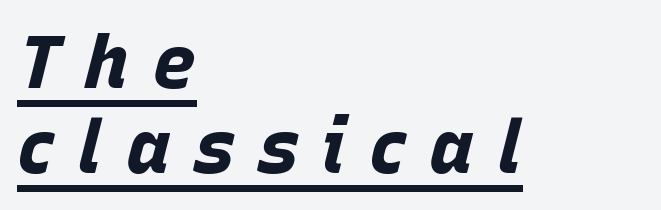
Letter spacing: wide. The line-height multiplier appears low, near solid setting. The glyphs have the mass of a bold cut. The words here are underlined. Slanted lettering throughout. Horizontal alignment here is leftward, the default for most running prose.
